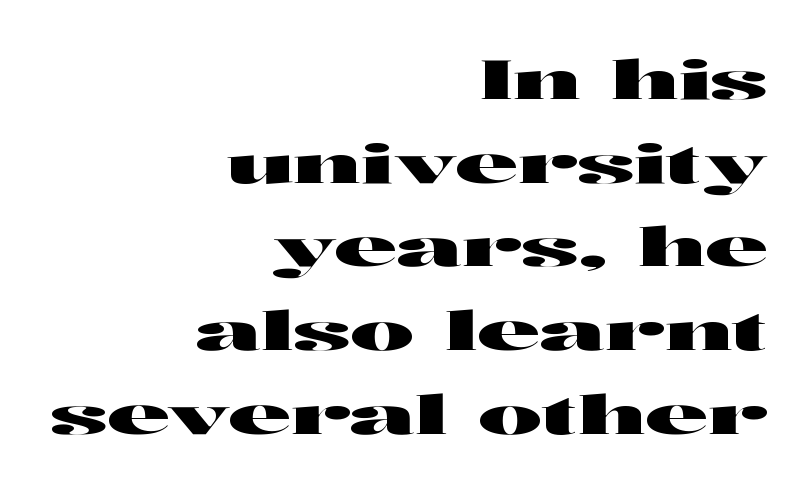
Quick note: interline space is typical. Style check: upright. Note the varied advance widths — an 'i' is clearly narrower than an 'm'. The foot of each line stays bare and open. I'd call this a sans setting — the letters go barefoot. The ragged edge is on the left, which tells us the setting is flush right.
